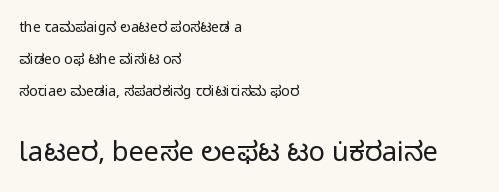
Beneath every word, the page is bare. Tracking value appears to be zero — textbook default spacing. Summary of vertical rhythm: relaxed, with wide interline spacing. Unbolded letterforms with no extra heft. The lines in this sample share a left origin and differ only in where they stop.
